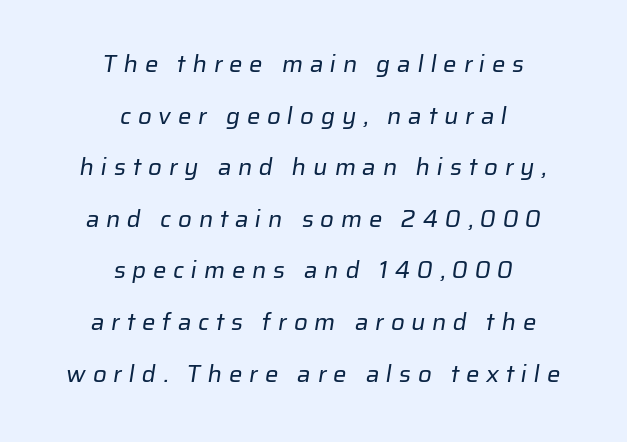
{"bold": "no", "underline": "no", "align": "center", "line_spacing": "loose", "line_spacing_ratio": 2.15, "letter_spacing": "wide", "letter_spacing_em": 0.28, "glyph_px": 24}
